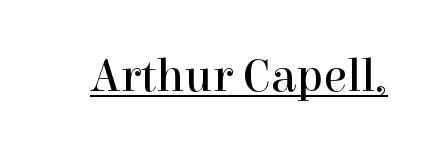
Q: Is the text bold? A: No.
Q: Is the text italic (slanted)? A: No, it is upright.
Q: Is the typeface a serif or a sans-serif typeface? A: Serif.
Q: Is the text underlined? A: Yes.
Q: Is the spacing between letters normal or unusually wide? A: Normal.
Q: Width (condensed, normal, or wide)? A: Normal.
Q: x-height? A: Medium.
Q: Monospaced? A: No.
